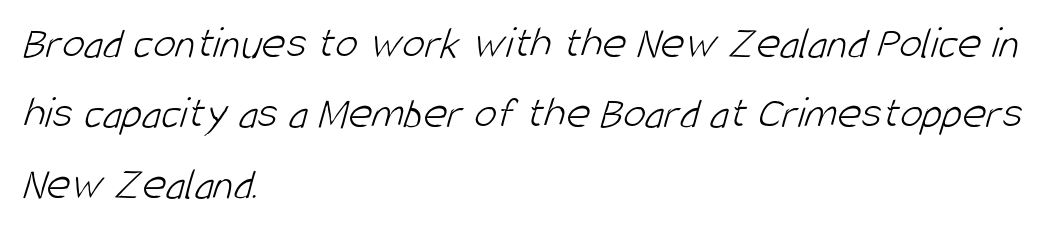
{"serif": "no", "bold": "no", "weight": "light", "width": "condensed", "stroke_contrast": "low", "x_height": "large", "monospaced": "no", "underline": "no", "align": "left", "line_spacing": "normal", "line_spacing_ratio": 1.53, "letter_spacing": "normal", "letter_spacing_em": 0.0, "glyph_px": 46}
